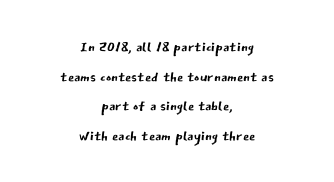
In terms of posture, this sample is upright. Rows of type keep a routine distance in the vertical direction. Descender tails drop into unmarked territory. The typesetter chose a symmetrical, centered arrangement here.
